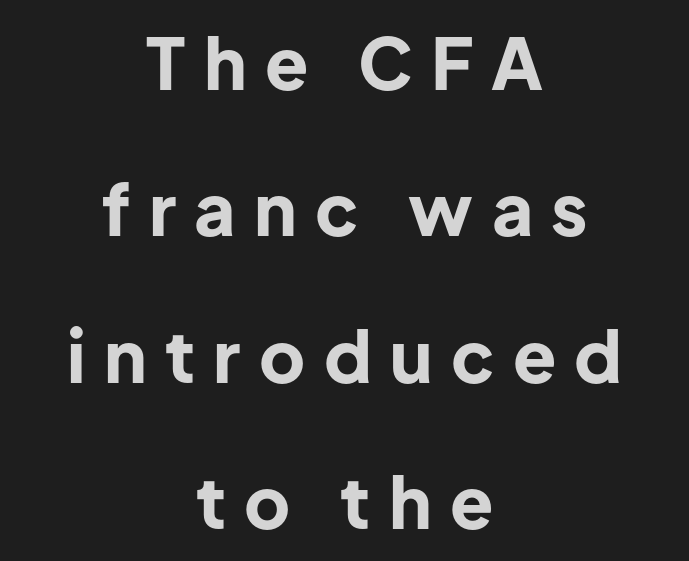
Q: Is the text bold? A: Yes.
Q: Is the text italic (slanted)? A: No, it is upright.
Q: Is the typeface a serif or a sans-serif typeface? A: Sans-serif.
Q: Is the text underlined? A: No.
Q: How is the paragraph aligned? A: Centered.
Q: Is the spacing between letters normal or unusually wide? A: Unusually wide.
Q: Is the spacing between lines tight, normal or loose? A: Loose.
Q: Width (condensed, normal, or wide)? A: Normal.
Q: Stroke contrast? A: Low.
Q: x-height? A: Medium.
Q: Monospaced? A: No.
